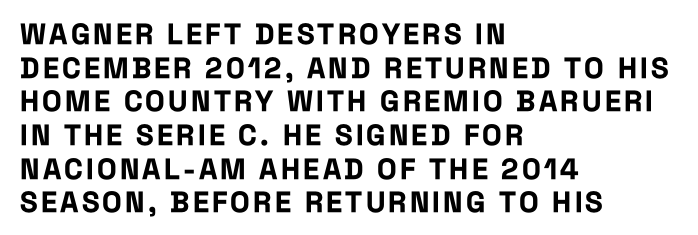
Q: Is the text bold? A: Yes.
Q: Is the text italic (slanted)? A: No, it is upright.
Q: Is the typeface a serif or a sans-serif typeface? A: Sans-serif.
Q: Is the text underlined? A: No.
Q: How is the paragraph aligned? A: Left-aligned.
Q: Width (condensed, normal, or wide)? A: Condensed.
Q: Stroke contrast? A: Low.
Q: x-height? A: Large.
Q: Monospaced? A: No.
